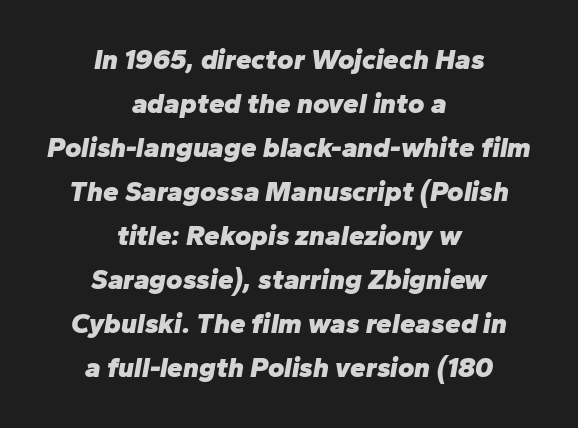
The image shows 28 px heavy type, italic (leaning right); set centered, normal line spacing (1.57x), normal letter spacing, not underlined; low stroke contrast and a medium x-height.
